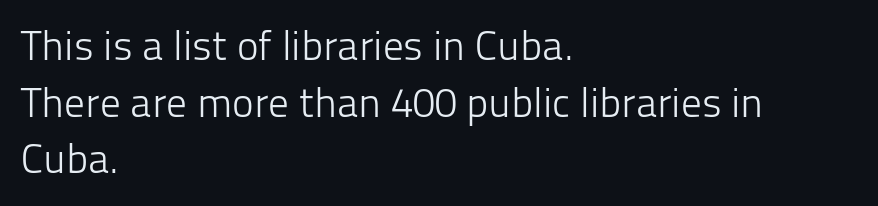
{"serif": "no", "italic": "no", "bold": "no", "weight": "light", "width": "normal", "stroke_contrast": "low", "x_height": "medium", "monospaced": "no", "underline": "no", "align": "left", "line_spacing": "normal", "line_spacing_ratio": 1.38, "letter_spacing": "normal", "letter_spacing_em": 0.0, "glyph_px": 41}
